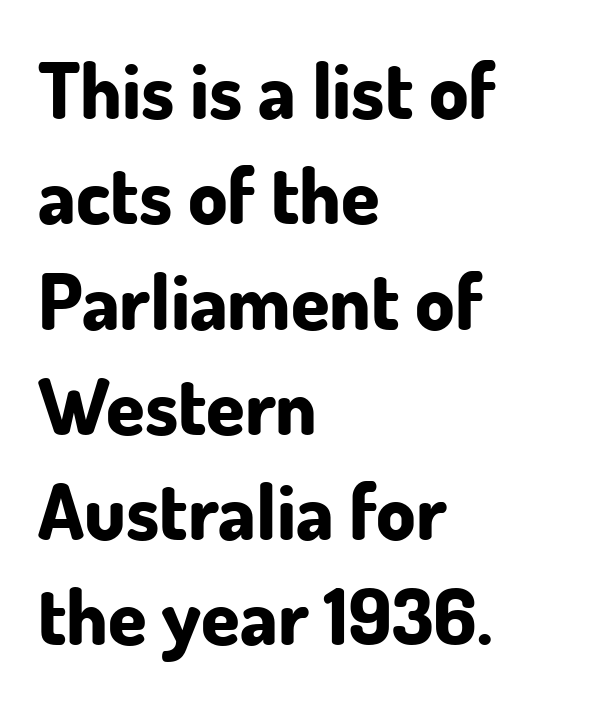
Q: Is the text bold? A: Yes.
Q: Is the text italic (slanted)? A: No, it is upright.
Q: Is the typeface a serif or a sans-serif typeface? A: Sans-serif.
Q: Is the text underlined? A: No.
Q: How is the paragraph aligned? A: Left-aligned.
Q: Is the spacing between letters normal or unusually wide? A: Normal.
Q: Is the spacing between lines tight, normal or loose? A: Normal.
Q: Width (condensed, normal, or wide)? A: Normal.
Q: Stroke contrast? A: Low.
Q: x-height? A: Small.
Q: Monospaced? A: No.
